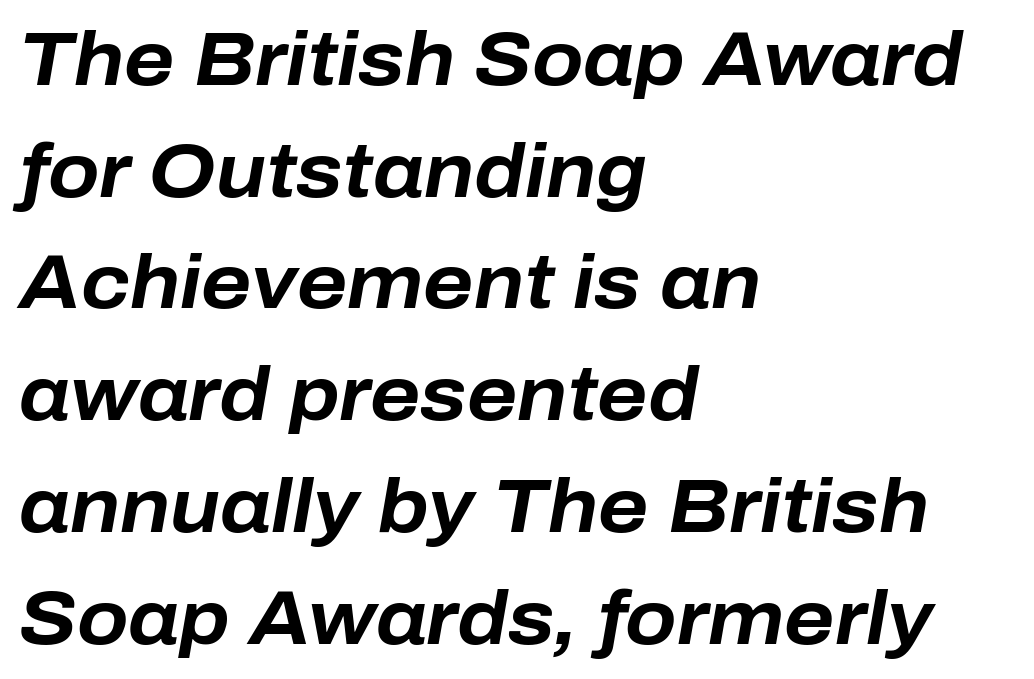
{"italic": "yes", "lean": "right", "slant_degrees": 10, "bold": "yes", "weight": "bold", "width": "normal", "stroke_contrast": "low", "x_height": "medium", "monospaced": "no", "underline": "no", "align": "left", "line_spacing": "normal", "line_spacing_ratio": 1.49, "letter_spacing": "normal", "letter_spacing_em": 0.0, "glyph_px": 75}
